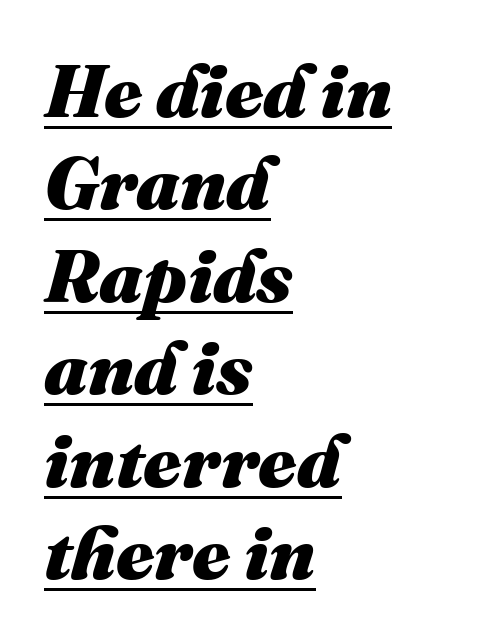
The image shows 74 px heavy type, italic (leaning right); set left-aligned, normal line spacing (1.25x), normal letter spacing, underlined; medium stroke contrast and a medium x-height.
